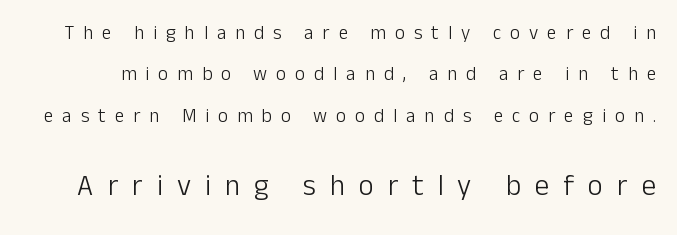
A typesetter would call this leading open, well beyond the default. The passage shown is not underscored anywhere. You can tell from the bare stems that sans-serif type was used. The weight would be labelled regular, book, light, or lighter still. Each letter keeps its own natural width here, so spacing adapts to shape.
